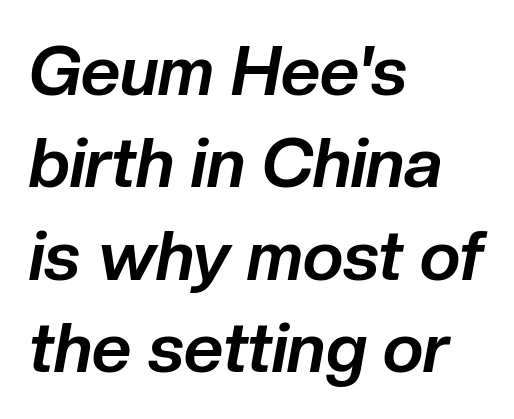
The image shows 69 px bold type, italic (leaning right); set left-aligned, normal line spacing (1.34x), normal letter spacing, not underlined; low stroke contrast and a medium x-height.
